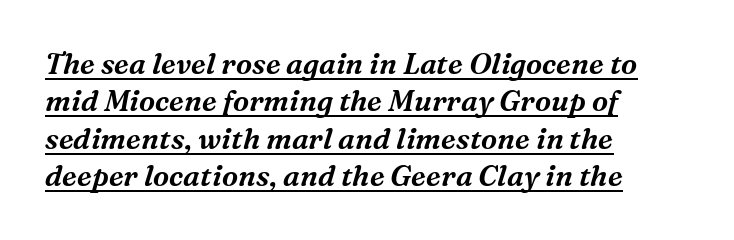
The image shows 29 px serif type, italic (leaning right); set left-aligned, normal line spacing (1.29x), normal letter spacing, underlined; medium stroke contrast and a medium x-height.
